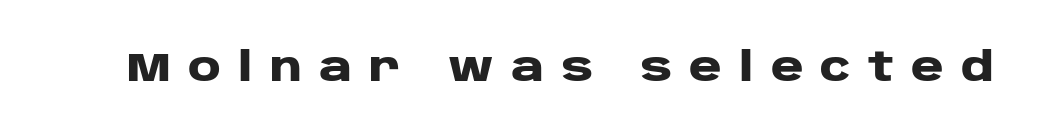
Q: Is the text bold? A: Yes.
Q: Is the text italic (slanted)? A: No, it is upright.
Q: Is the typeface a serif or a sans-serif typeface? A: Sans-serif.
Q: Is the text underlined? A: No.
Q: Is the spacing between letters normal or unusually wide? A: Unusually wide.
Q: Width (condensed, normal, or wide)? A: Wide.
Q: Stroke contrast? A: Low.
Q: x-height? A: Large.
Q: Monospaced? A: No.
